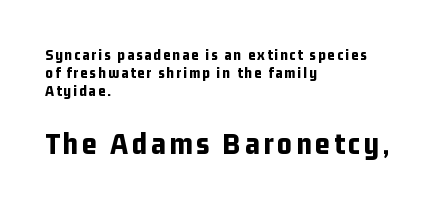
Q: Is the text bold? A: Yes.
Q: Is the text italic (slanted)? A: No, it is upright.
Q: Is the typeface a serif or a sans-serif typeface? A: Sans-serif.
Q: Is the text underlined? A: No.
Q: How is the paragraph aligned? A: Left-aligned.
Q: Is the spacing between lines tight, normal or loose? A: Tight.
Q: Which block of text is set in a larger size, the first (top) or the second (bottom)? A: The second (bottom) one.
Q: Width (condensed, normal, or wide)? A: Condensed.
Q: Stroke contrast? A: Low.
Q: x-height? A: Medium.
Q: Monospaced? A: No.
